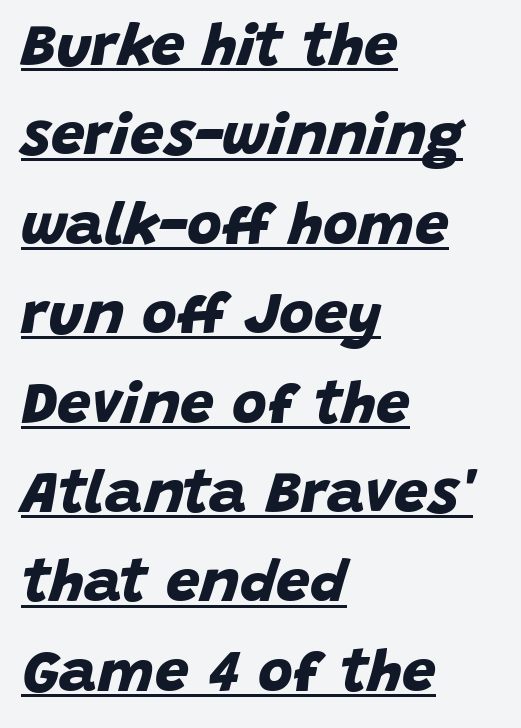
The image shows 60 px bold sans-serif type; set left-aligned, normal line spacing (1.49x), normal letter spacing, underlined; low stroke contrast and a large x-height.
